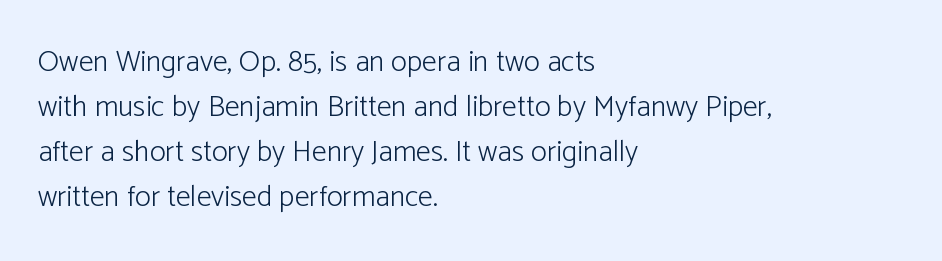
{"serif": "no", "italic": "no", "bold": "no", "weight": "light", "width": "normal", "stroke_contrast": "low", "x_height": "medium", "monospaced": "no", "underline": "no", "align": "left", "line_spacing": "normal", "line_spacing_ratio": 1.5, "letter_spacing": "normal", "letter_spacing_em": 0.0, "glyph_px": 30}
